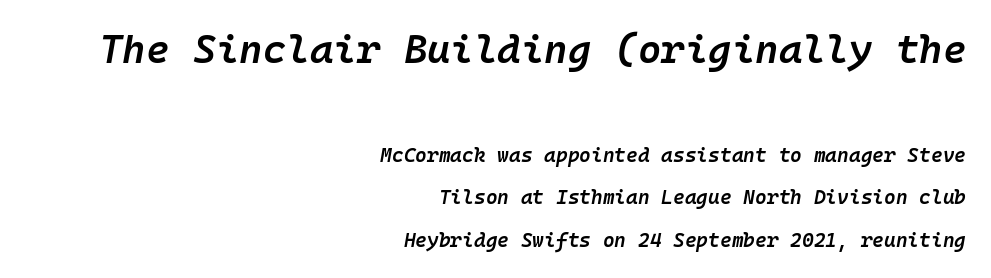
The image shows 40 px semibold type, italic (leaning right), monospaced; set right-aligned, loose line spacing (2.14x), normal letter spacing, not underlined; the first (top) block is 2.0x larger; low stroke contrast and a medium x-height.
